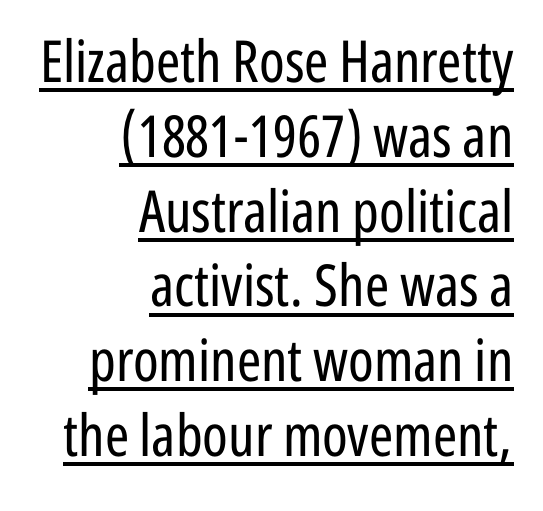
Q: Is the text bold? A: No.
Q: Is the text italic (slanted)? A: No, it is upright.
Q: Is the typeface a serif or a sans-serif typeface? A: Sans-serif.
Q: Is the text underlined? A: Yes.
Q: How is the paragraph aligned? A: Right-aligned.
Q: Is the spacing between letters normal or unusually wide? A: Normal.
Q: Is the spacing between lines tight, normal or loose? A: Normal.
Q: Width (condensed, normal, or wide)? A: Condensed.
Q: Stroke contrast? A: Low.
Q: x-height? A: Medium.
Q: Monospaced? A: No.
